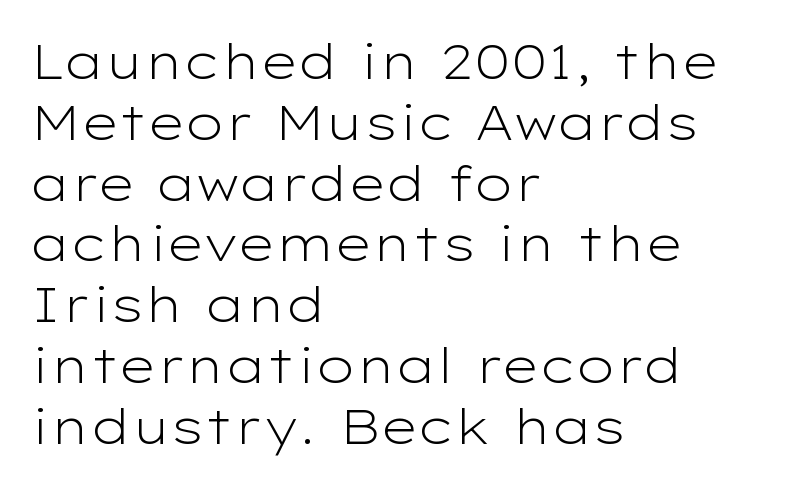
{"serif": "no", "italic": "no", "bold": "no", "weight": "light", "width": "wide", "stroke_contrast": "low", "x_height": "medium", "monospaced": "no", "underline": "no", "align": "left", "line_spacing_ratio": 1.24, "letter_spacing": "normal", "letter_spacing_em": 0.0, "glyph_px": 49}
